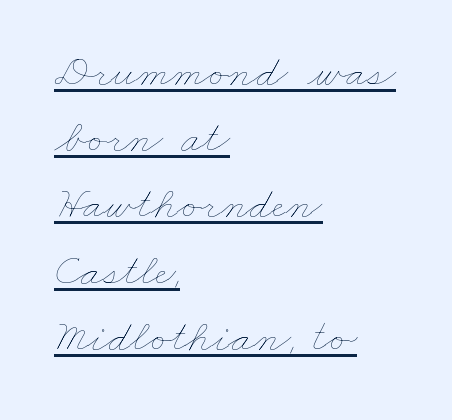
The image shows 46 px thin, wide type; set left-aligned, normal line spacing (1.44x), normal letter spacing, underlined; low stroke contrast and a small x-height.
